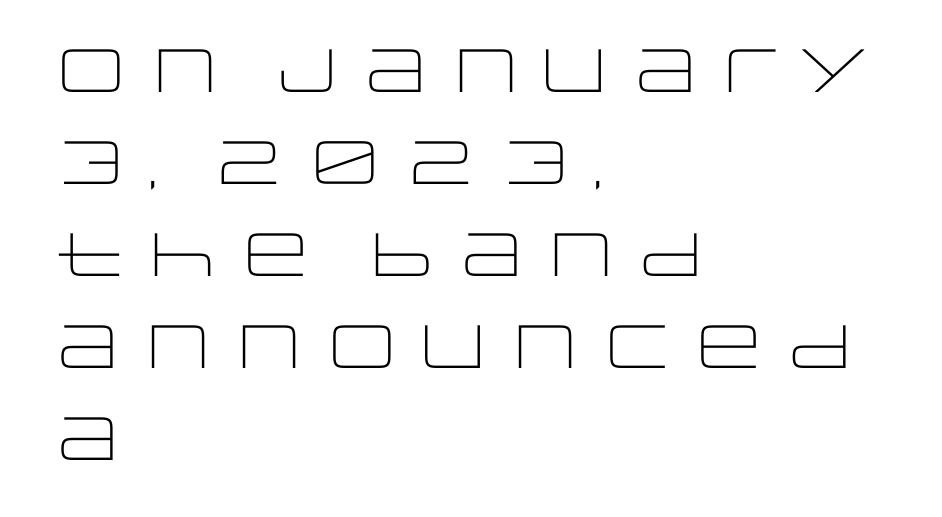
Whoever set this chose a conventional vertical rhythm. Are there feet on the stems? There aren't — it's a sans. In CSS terms this would be text-align: left. Vertical stems look standard width or narrower in stroke.
